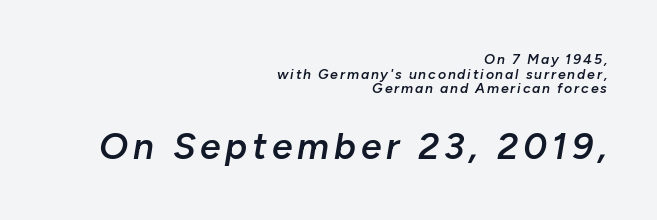
{"italic": "yes", "lean": "right", "slant_degrees": 10, "bold": "semi", "weight": "semibold", "width": "normal", "stroke_contrast": "low", "x_height": "medium", "monospaced": "no", "underline": "no", "align": "right", "line_spacing": "tight", "line_spacing_ratio": 1.04, "larger_block": "second", "size_ratio": 2.64, "glyph_px": 37}
